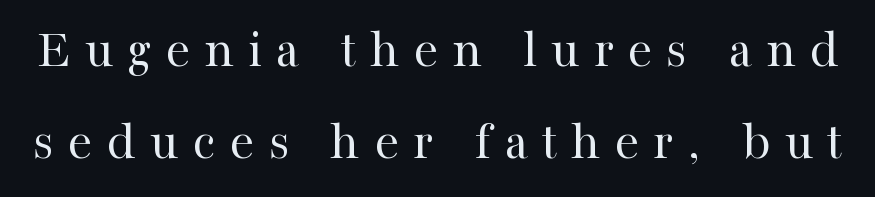
Q: Is the text bold? A: No.
Q: Is the text italic (slanted)? A: No, it is upright.
Q: Is the typeface a serif or a sans-serif typeface? A: Serif.
Q: Is the text underlined? A: No.
Q: Is the spacing between letters normal or unusually wide? A: Unusually wide.
Q: Is the spacing between lines tight, normal or loose? A: Normal.
Q: Width (condensed, normal, or wide)? A: Normal.
Q: Stroke contrast? A: High.
Q: x-height? A: Medium.
Q: Monospaced? A: No.
